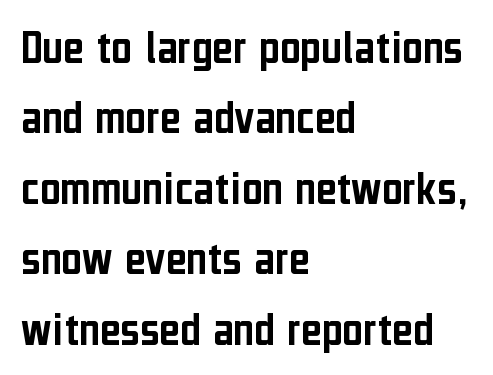
The image shows 50 px condensed sans-serif type, upright; set left-aligned, normal line spacing (1.41x), normal letter spacing, not underlined; low stroke contrast and a medium x-height.
